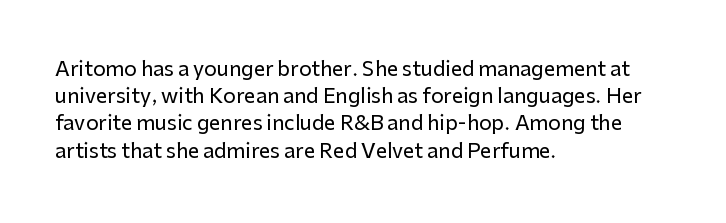
Teacher's note: observe the even left margin — that is flush-left alignment. Letter spacing: default. Every stem runs plumb, perpendicular to the baseline. The baseline area is clear. One glance says typical: line gaps are just what's usual.
